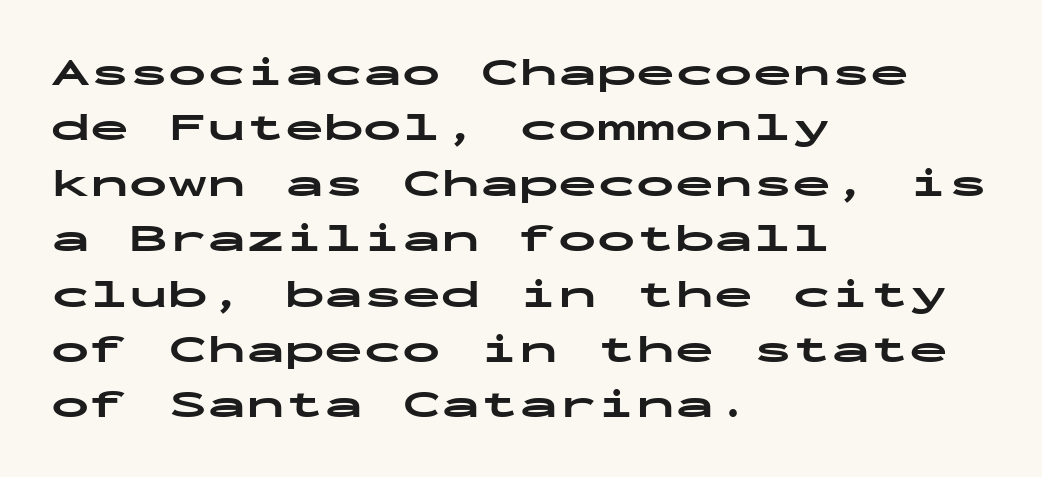
{"serif": "no", "italic": "no", "bold": "yes", "weight": "bold", "width": "wide", "stroke_contrast": "low", "x_height": "medium", "monospaced": "yes", "underline": "no", "align": "left", "line_spacing": "normal", "line_spacing_ratio": 1.42, "letter_spacing": "normal", "letter_spacing_em": 0.0, "glyph_px": 39}
